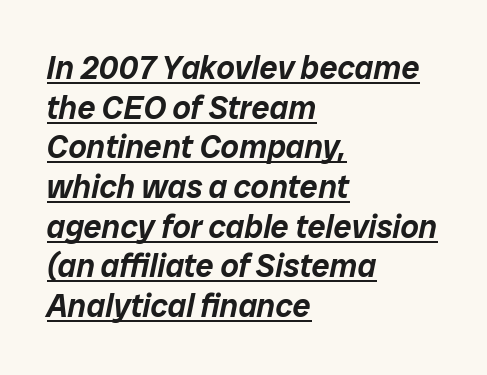
Q: Is the text italic (slanted)? A: Yes, it leans right by about 12 degrees.
Q: Is the text underlined? A: Yes.
Q: How is the paragraph aligned? A: Left-aligned.
Q: Is the spacing between letters normal or unusually wide? A: Normal.
Q: Width (condensed, normal, or wide)? A: Normal.
Q: Stroke contrast? A: Low.
Q: x-height? A: Medium.
Q: Monospaced? A: No.
